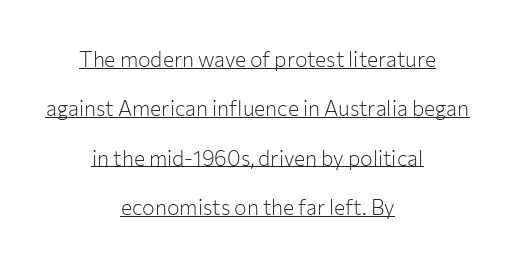
The rendering keeps characters at their native spacing. Tall strokes in this sample are plumb rather than angled. The rendering positions every line midway between the sides. The weight tops out at a normal text grade.
